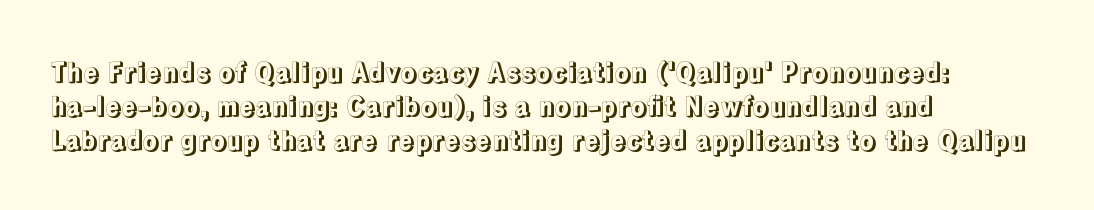
The image shows 26 px text type, upright; set left-aligned, normal line spacing (1.31x), normal letter spacing, not underlined.
